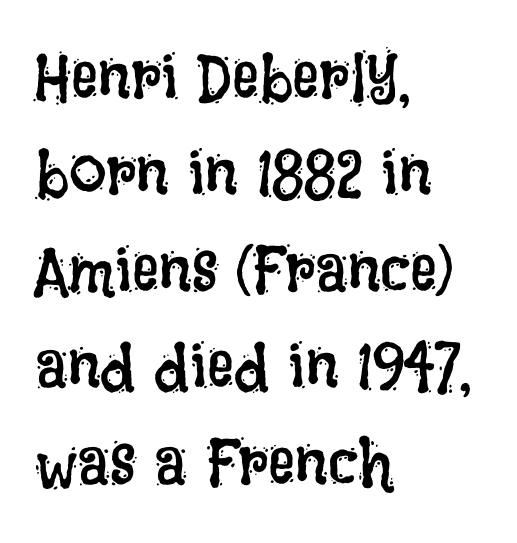
{"italic": "no", "bold": "no", "weight": "regular", "width": "condensed", "stroke_contrast": "low", "x_height": "large", "monospaced": "no", "underline": "no", "align": "left", "line_spacing": "normal", "line_spacing_ratio": 1.44, "letter_spacing": "normal", "letter_spacing_em": 0.0, "glyph_px": 67}
